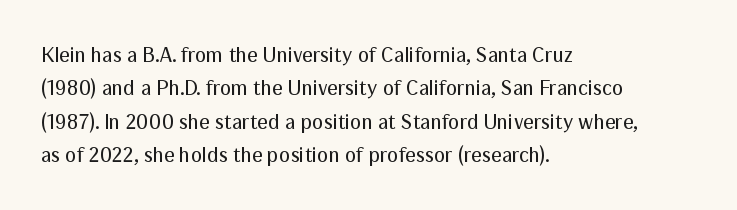
Q: Is the text bold? A: No.
Q: Is the text italic (slanted)? A: No, it is upright.
Q: Is the text underlined? A: No.
Q: How is the paragraph aligned? A: Left-aligned.
Q: Is the spacing between letters normal or unusually wide? A: Normal.
Q: Is the spacing between lines tight, normal or loose? A: Normal.
